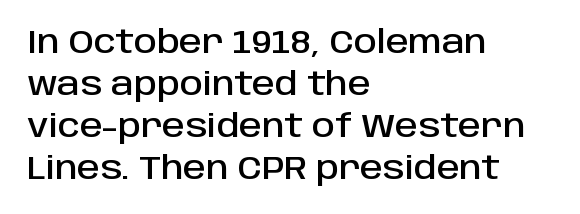
{"serif": "no", "italic": "no", "width": "normal", "stroke_contrast": "low", "x_height": "large", "monospaced": "no", "underline": "no", "align": "left", "line_spacing": "normal", "line_spacing_ratio": 1.31, "letter_spacing": "normal", "letter_spacing_em": 0.0, "glyph_px": 32}
